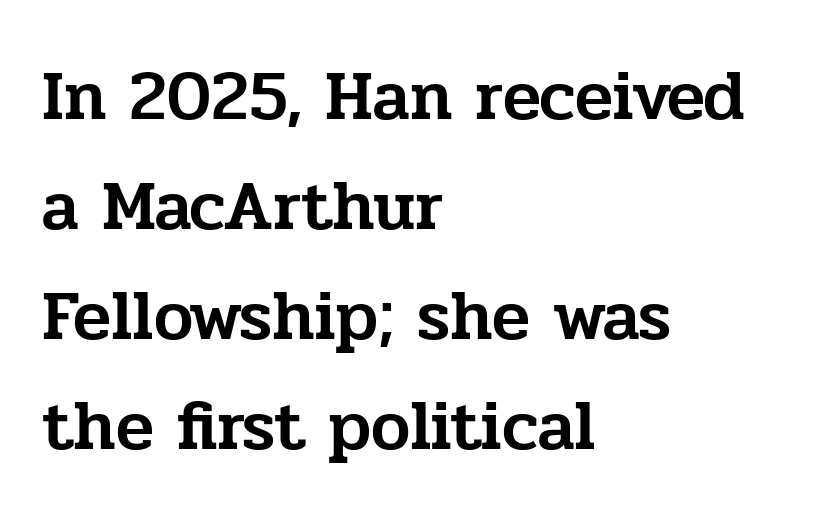
{"serif": "yes", "italic": "no", "width": "normal", "stroke_contrast": "low", "x_height": "medium", "monospaced": "no", "underline": "no", "align": "left", "line_spacing": "normal", "line_spacing_ratio": 1.57, "letter_spacing": "normal", "letter_spacing_em": 0.0, "glyph_px": 70}
